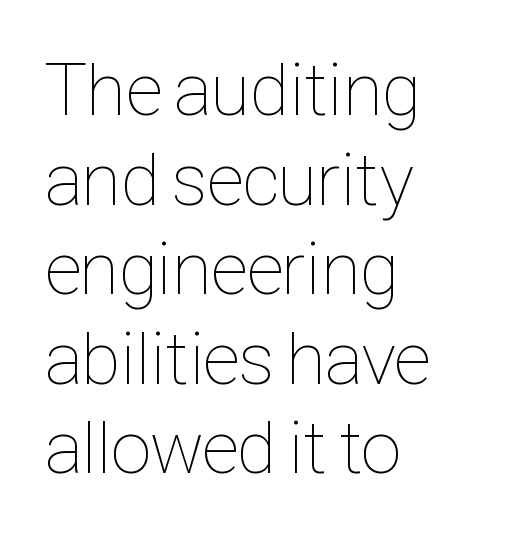
The image shows 74 px thin, condensed type, upright; set left-aligned, line spacing 1.21x, normal letter spacing, not underlined; low stroke contrast and a medium x-height.
